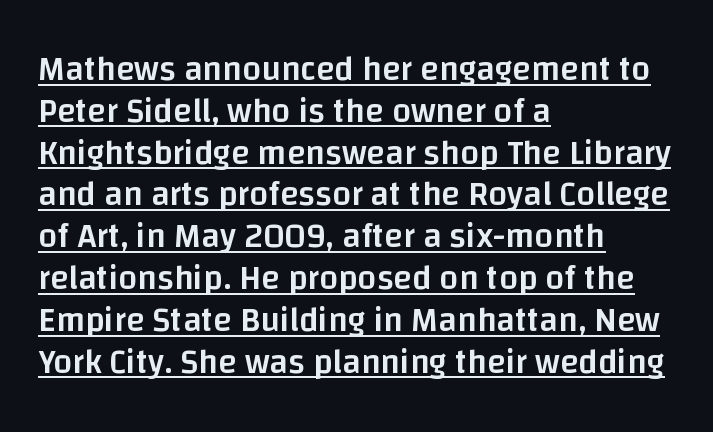
Do the characters align in a grid? No, the font is proportional. You could call the tracking neutral — neither tight nor loose. The rendering shows plain stroke endings on the letterforms — a sans-serif design. The text block is weighted toward the left margin, trailing off unevenly rightward.
